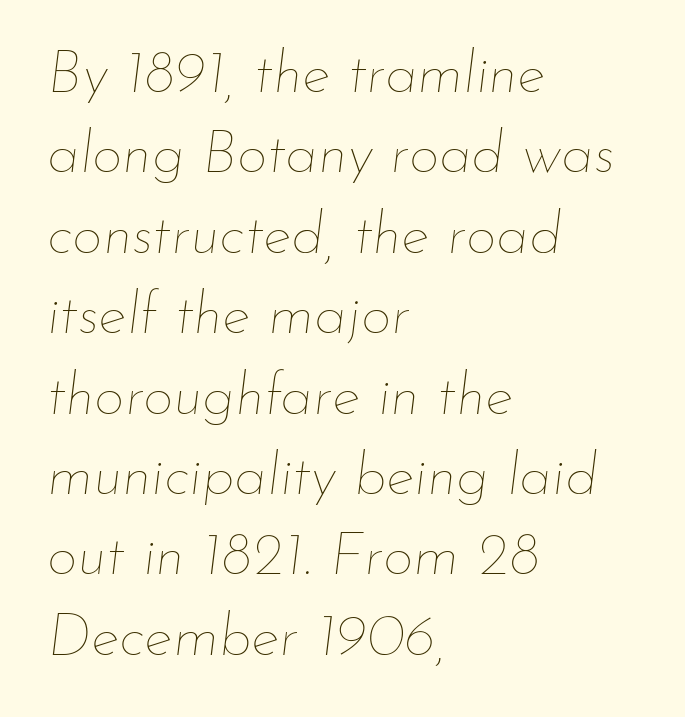
The image shows 60 px thin type, italic (leaning right); set left-aligned, normal line spacing (1.34x), normal letter spacing, not underlined; low stroke contrast and a small x-height.
